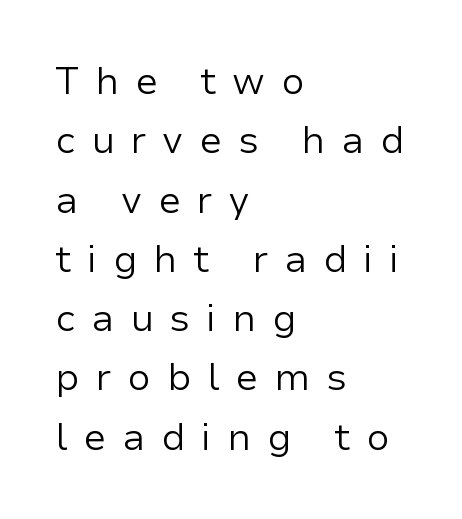
Q: Is the text bold? A: No.
Q: Is the text italic (slanted)? A: No, it is upright.
Q: Is the typeface a serif or a sans-serif typeface? A: Sans-serif.
Q: Is the text underlined? A: No.
Q: How is the paragraph aligned? A: Left-aligned.
Q: Is the spacing between letters normal or unusually wide? A: Unusually wide.
Q: Is the spacing between lines tight, normal or loose? A: Normal.
Q: Width (condensed, normal, or wide)? A: Normal.
Q: Stroke contrast? A: Low.
Q: x-height? A: Medium.
Q: Monospaced? A: No.
